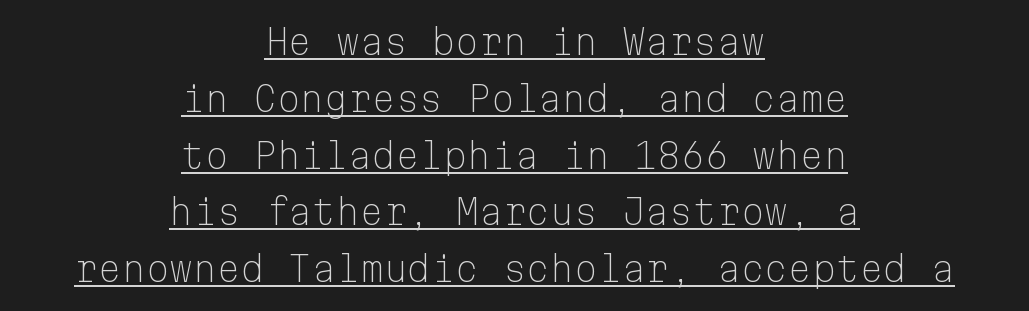
The rendering uses typewriter-style spacing with identical character cells. This sample keeps an unexceptional amount of space between lines. Weight class: somewhere from thin through regular. Notice how the passage keeps no hard edge, just a central spine. Honestly, the letter spacing is just normal — you wouldn't notice it. Each line of the rendering has a horizontal stroke beneath the glyphs.
